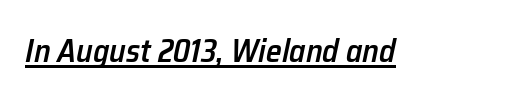
{"italic": "yes", "lean": "right", "slant_degrees": 12, "bold": "semi", "weight": "semibold", "width": "normal", "stroke_contrast": "low", "x_height": "medium", "monospaced": "no", "underline": "yes", "letter_spacing": "normal", "letter_spacing_em": 0.0, "glyph_px": 32}
